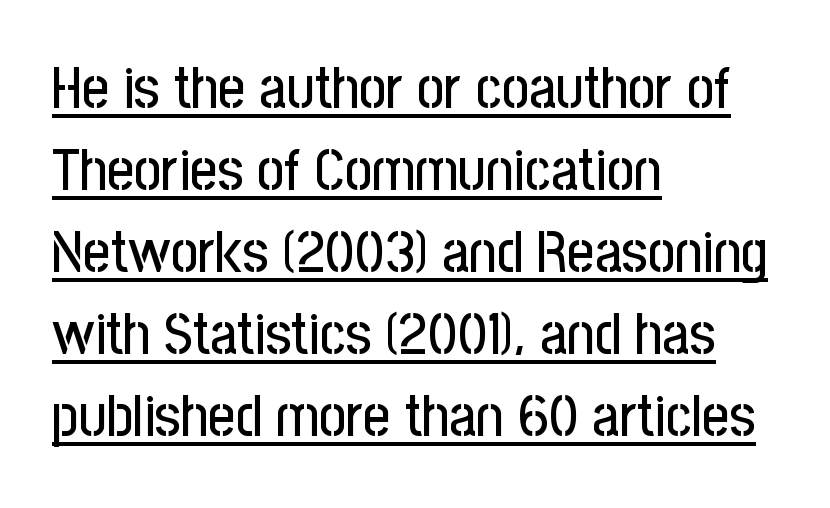
The image shows 59 px condensed sans-serif type, upright; set left-aligned, normal line spacing (1.39x), normal letter spacing, underlined; low stroke contrast and a medium x-height.
